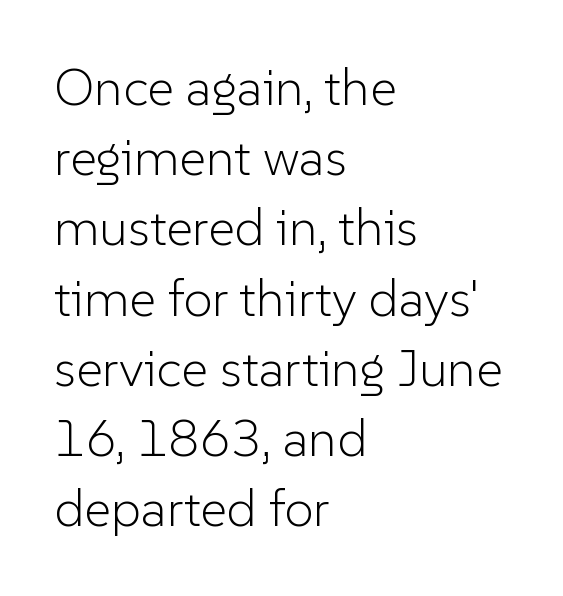
The lettering stays uniformly vertical, giving the passage a roman look. The line-height multiplier appears to be the usual default. No extra ink here — the face is not bold. Just letters on the line, the space beneath them empty. The line texture is even and compact thanks to regular tracking. Proportional: the letters do not fall into vertical columns.
